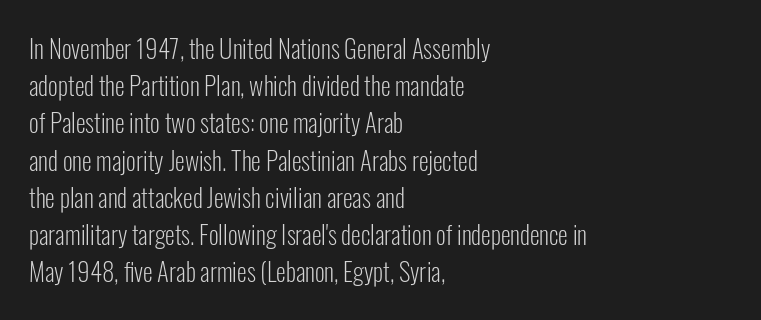
Q: Is the text bold? A: No.
Q: Is the text italic (slanted)? A: No, it is upright.
Q: Is the text underlined? A: No.
Q: How is the paragraph aligned? A: Left-aligned.
Q: Is the spacing between letters normal or unusually wide? A: Normal.
Q: Is the spacing between lines tight, normal or loose? A: Normal.
